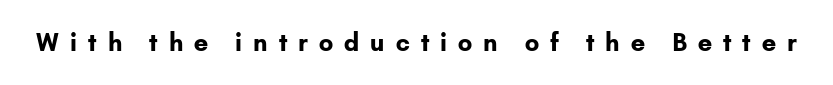
Q: Is the text bold? A: Yes.
Q: Is the text italic (slanted)? A: No, it is upright.
Q: Is the text underlined? A: No.
Q: Is the spacing between letters normal or unusually wide? A: Unusually wide.
